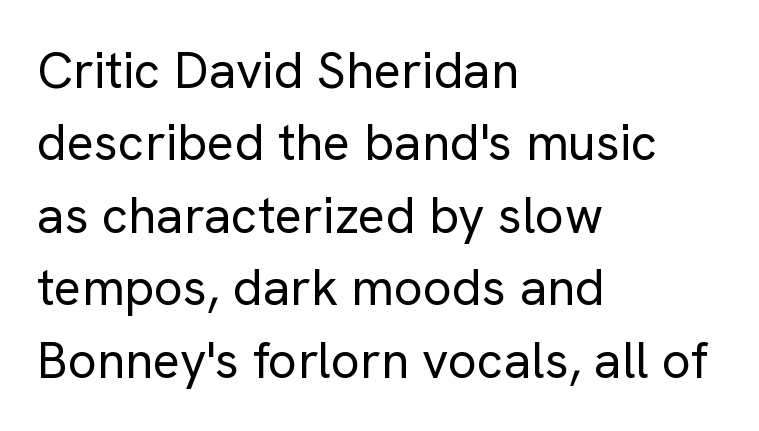
The image shows 51 px regular-weight sans-serif type, upright; set left-aligned, normal line spacing (1.42x), normal letter spacing, not underlined; low stroke contrast and a medium x-height.
